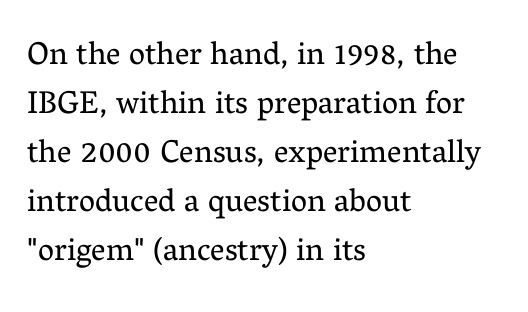
{"serif": "yes", "italic": "no", "bold": "no", "weight": "regular", "width": "normal", "stroke_contrast": "medium", "x_height": "medium", "monospaced": "no", "underline": "no", "align": "left", "line_spacing": "normal", "line_spacing_ratio": 1.53, "letter_spacing": "normal", "letter_spacing_em": 0.0, "glyph_px": 32}
